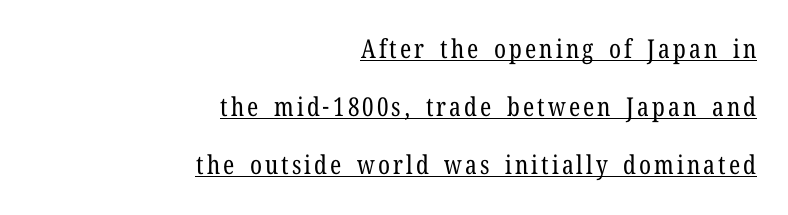
{"italic": "no", "bold": "no", "underline": "yes", "align": "right", "line_spacing": "loose", "line_spacing_ratio": 2.24, "glyph_px": 26}
